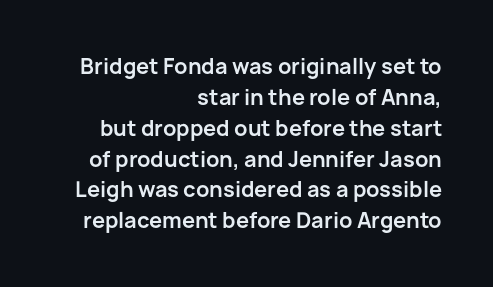
Q: Is the text bold? A: Yes.
Q: Is the text italic (slanted)? A: No, it is upright.
Q: Is the text underlined? A: No.
Q: How is the paragraph aligned? A: Right-aligned.
Q: Is the spacing between letters normal or unusually wide? A: Normal.
Q: Is the spacing between lines tight, normal or loose? A: Normal.
